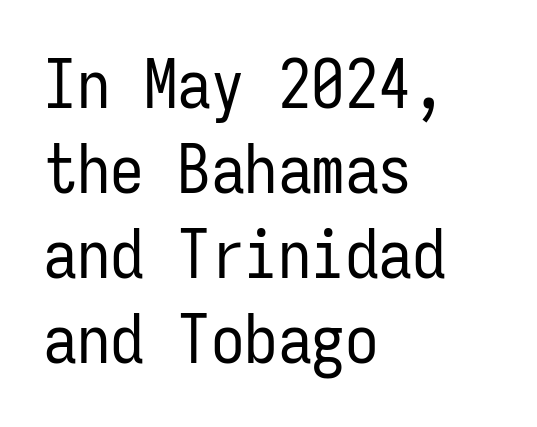
Evenly set lines give the paragraph a standard silhouette. The weight would be labelled regular, book, light, or lighter still. I'd call this a sans setting — the letters go barefoot. Nothing unusual about the tracking: characters are spaced as the font intends. Anything drawn beneath the words? Only blank space.
